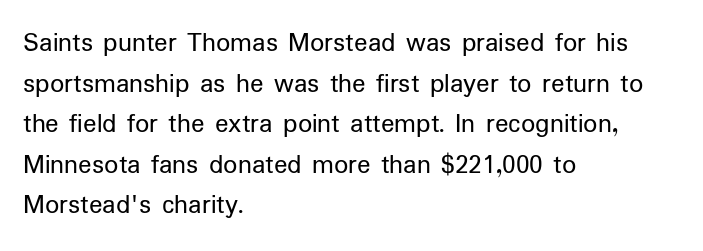
Think of a printed novel: that variable character pitch is what you see here. The strokes carry an ordinary text weight at most. Short and long lines alike share a common starting point at left. The designer went with a sans here, leaving each stem footless. The face used here is rendered with its standard letterfit. Any mark beneath the type? The region is blank.
